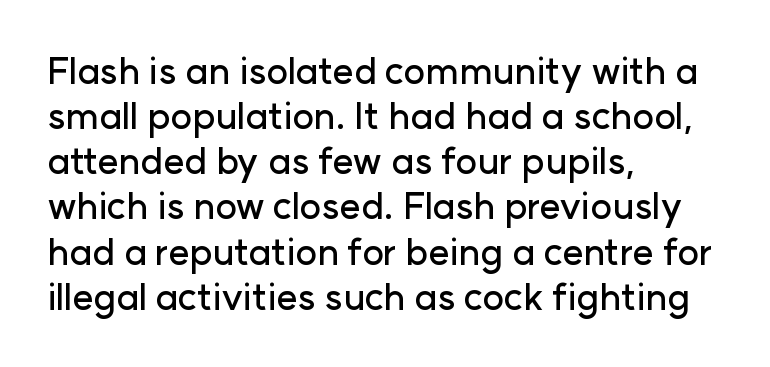
{"serif": "no", "italic": "no", "width": "normal", "stroke_contrast": "low", "x_height": "medium", "monospaced": "no", "underline": "no", "align": "left", "line_spacing_ratio": 1.22, "letter_spacing": "normal", "letter_spacing_em": 0.0, "glyph_px": 37}
